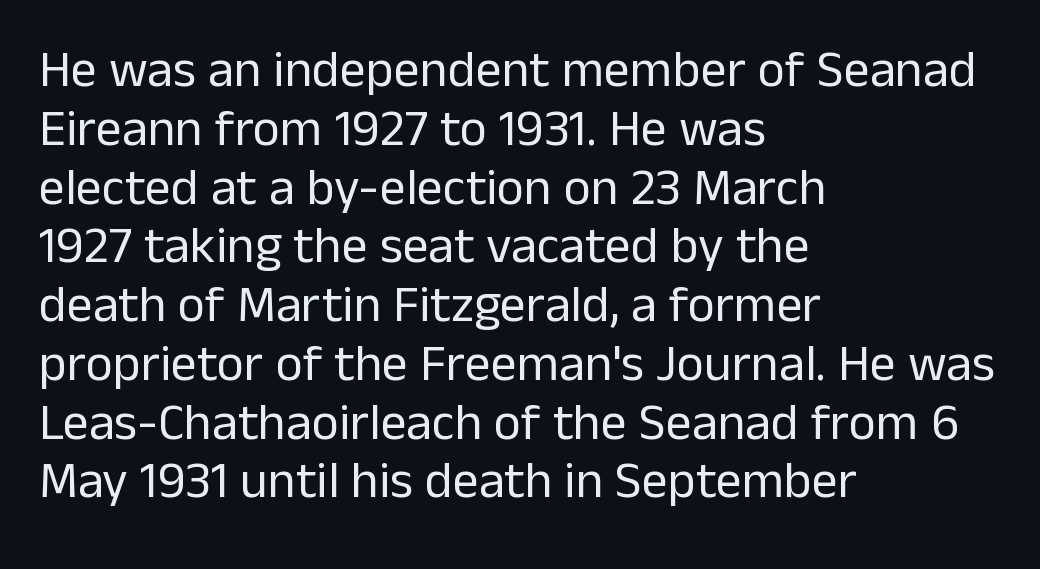
Only glyphs here, with clear space below each row. This sample uses plain, unmodified letter spacing. These lines are composed in type without serifs. The line-height multiplier appears low, near solid setting. The ragged edge is on the right, which tells us the setting is flush left.
